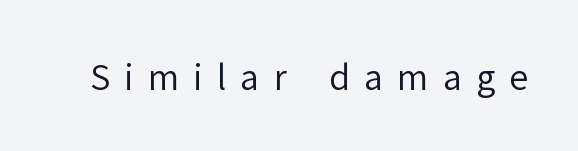
{"serif": "no", "italic": "no", "bold": "no", "weight": "regular", "width": "normal", "stroke_contrast": "low", "x_height": "medium", "monospaced": "no", "underline": "no", "letter_spacing": "wide", "letter_spacing_em": 0.42, "glyph_px": 34}
